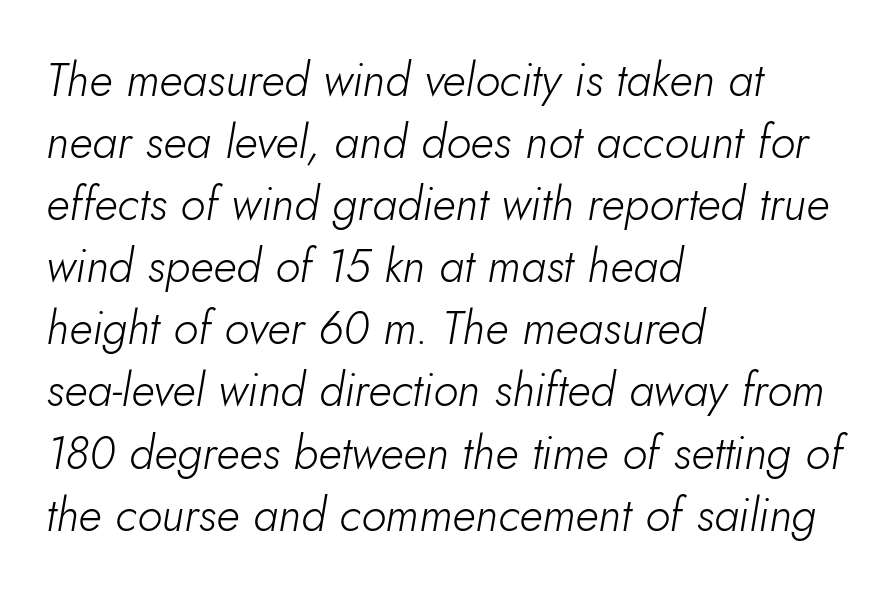
Q: Is the text bold? A: No.
Q: Is the text italic (slanted)? A: Yes, it leans right by about 10 degrees.
Q: Is the text underlined? A: No.
Q: How is the paragraph aligned? A: Left-aligned.
Q: Is the spacing between letters normal or unusually wide? A: Normal.
Q: Is the spacing between lines tight, normal or loose? A: Normal.
Q: Width (condensed, normal, or wide)? A: Normal.
Q: Stroke contrast? A: Low.
Q: x-height? A: Small.
Q: Monospaced? A: No.
